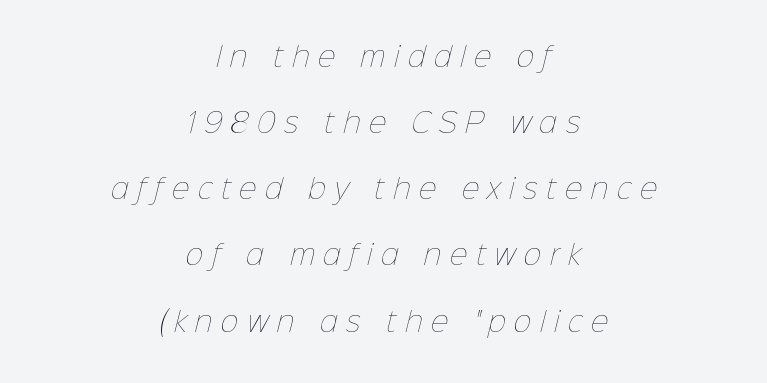
The image shows 27 px text type; set centered, loose line spacing (2.45x), unusually wide letter spacing (+0.32 em), not underlined.
